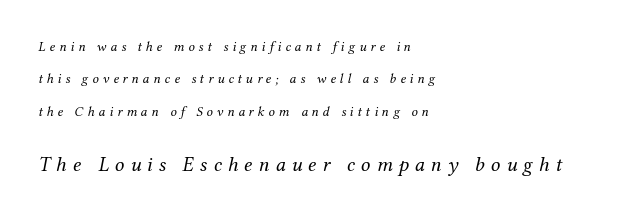
The image shows 21 px text type, italic (leaning right); set left-aligned, loose line spacing (2.31x), unusually wide letter spacing (+0.28 em), not underlined; the second (bottom) block is 1.5x larger.
